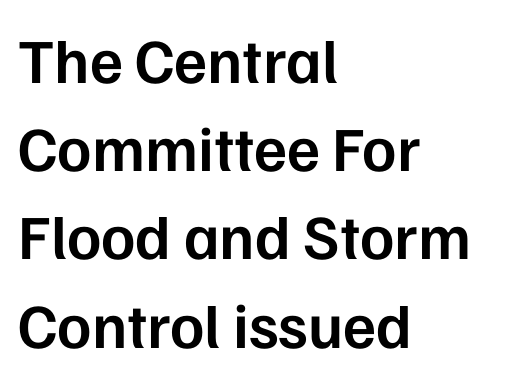
{"serif": "no", "italic": "no", "bold": "semi", "weight": "semibold", "width": "normal", "stroke_contrast": "low", "x_height": "medium", "monospaced": "no", "underline": "no", "align": "left", "line_spacing": "normal", "line_spacing_ratio": 1.4, "letter_spacing": "normal", "letter_spacing_em": 0.0, "glyph_px": 63}
